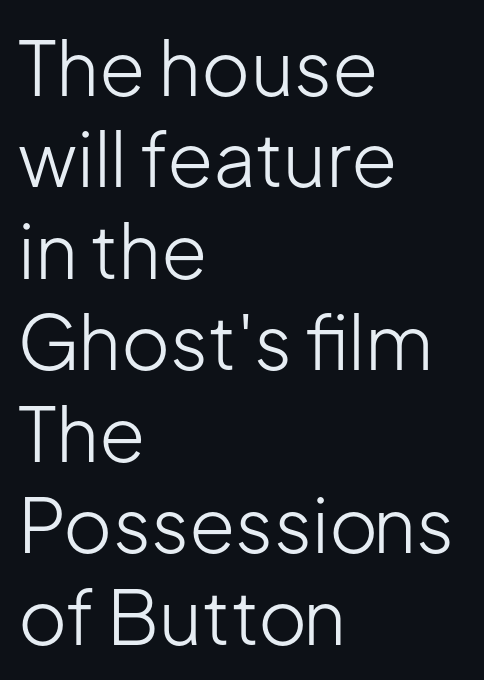
Q: Is the text bold? A: No.
Q: Is the text italic (slanted)? A: No, it is upright.
Q: Is the typeface a serif or a sans-serif typeface? A: Sans-serif.
Q: Is the text underlined? A: No.
Q: How is the paragraph aligned? A: Left-aligned.
Q: Is the spacing between letters normal or unusually wide? A: Normal.
Q: Width (condensed, normal, or wide)? A: Normal.
Q: Stroke contrast? A: Low.
Q: x-height? A: Medium.
Q: Monospaced? A: No.
